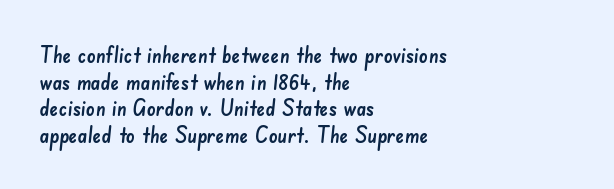
The image shows 22 px text type; set left-aligned, line spacing 1.21x, normal letter spacing, not underlined.
